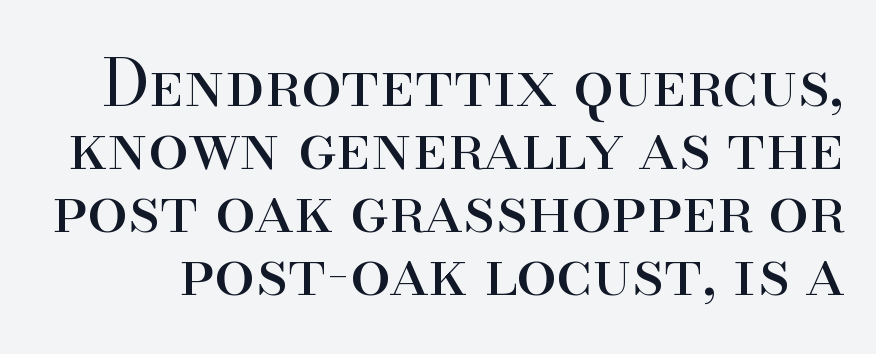
Q: Is the text bold? A: No.
Q: Is the text italic (slanted)? A: No, it is upright.
Q: Is the typeface a serif or a sans-serif typeface? A: Serif.
Q: Is the text underlined? A: No.
Q: Is the spacing between letters normal or unusually wide? A: Normal.
Q: Is the spacing between lines tight, normal or loose? A: Tight.
Q: Width (condensed, normal, or wide)? A: Normal.
Q: Stroke contrast? A: High.
Q: x-height? A: Small.
Q: Monospaced? A: No.
